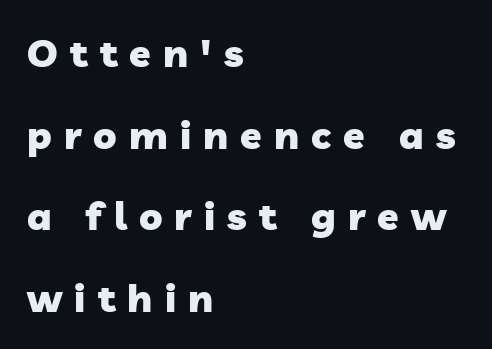
This is sans-serif lettering, the kind often seen on screens and signage. Short and long lines alike share a common starting point at left. The passage shown stacks its lines with a broad gap. Typesetter's note: full bold, strokes at maximum text heaviness. Glance below the letters and you will spot only blank space.
